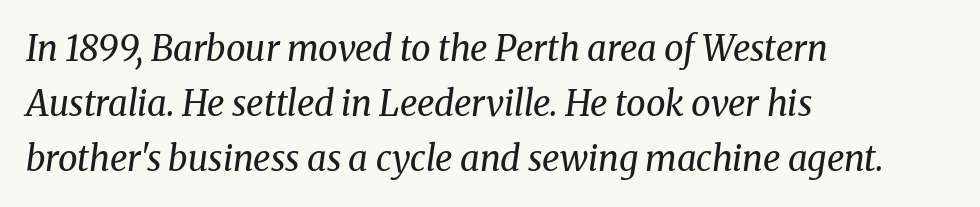
The image shows 35 px regular-weight serif type, italic (leaning right); set left-aligned, normal line spacing (1.57x), normal letter spacing, not underlined; medium stroke contrast and a medium x-height.
